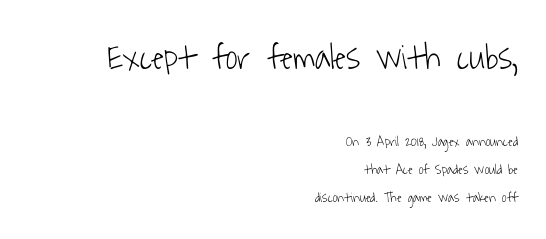
Serif or sans? Sans — the stroke terminals are bare. The upper block of text is set noticeably larger than the block beneath it. Does the copy run flush right? Yes — the right margin is perfectly even. Widely set lines give the paragraph a tall, airy silhouette.
